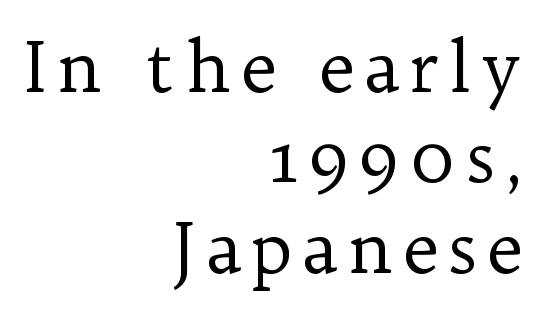
The image shows 70 px regular-weight serif type, upright; set right-aligned, normal line spacing (1.29x), not underlined; low stroke contrast and a medium x-height.
